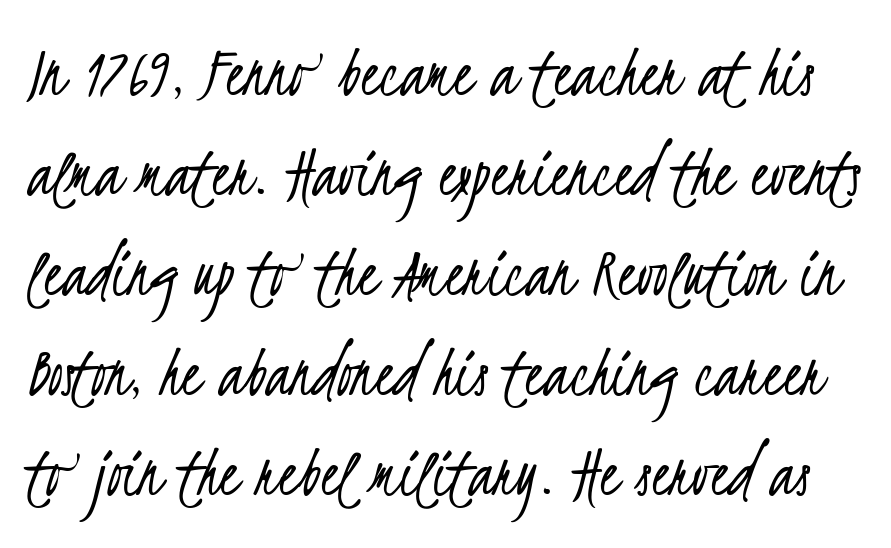
{"serif": "no", "bold": "no", "weight": "light", "width": "condensed", "stroke_contrast": "low", "x_height": "small", "monospaced": "no", "underline": "no", "line_spacing": "normal", "line_spacing_ratio": 1.35, "letter_spacing": "normal", "letter_spacing_em": 0.0, "glyph_px": 74}
